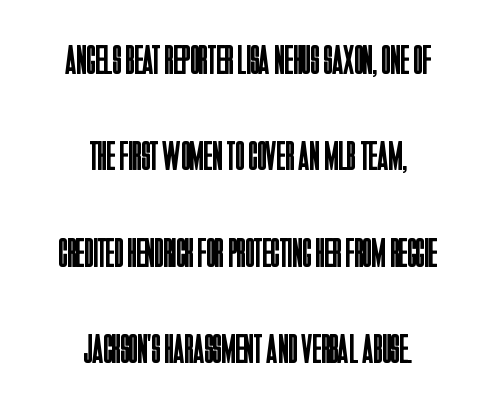
{"serif": "no", "italic": "no", "bold": "no", "weight": "regular", "width": "condensed", "stroke_contrast": "low", "x_height": "large", "monospaced": "no", "underline": "no", "align": "center", "line_spacing": "loose", "line_spacing_ratio": 2.35, "letter_spacing": "normal", "letter_spacing_em": 0.0, "glyph_px": 41}
